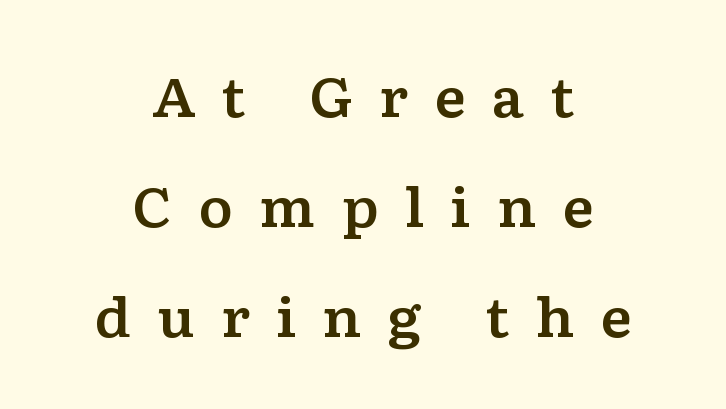
The image shows 53 px wide serif type, upright; set centered, loose line spacing (2.08x), unusually wide letter spacing (+0.48 em), not underlined; low stroke contrast and a medium x-height.
